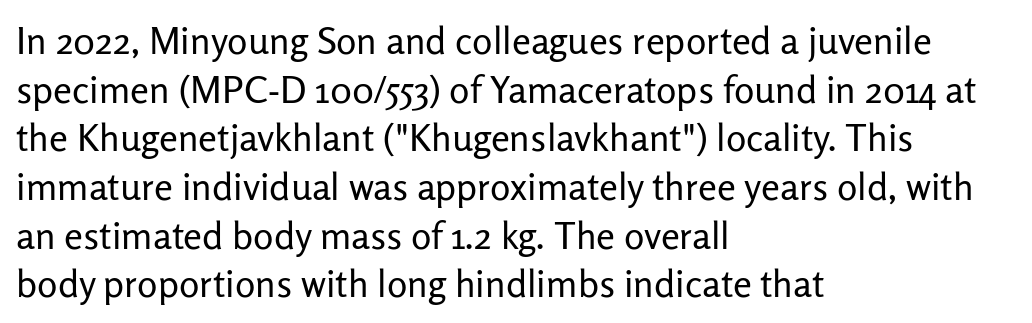
Q: Is the text bold? A: No.
Q: Is the text italic (slanted)? A: No, it is upright.
Q: Is the typeface a serif or a sans-serif typeface? A: Sans-serif.
Q: Is the text underlined? A: No.
Q: How is the paragraph aligned? A: Left-aligned.
Q: Is the spacing between letters normal or unusually wide? A: Normal.
Q: Is the spacing between lines tight, normal or loose? A: Normal.
Q: Width (condensed, normal, or wide)? A: Normal.
Q: Stroke contrast? A: Low.
Q: x-height? A: Medium.
Q: Monospaced? A: No.
